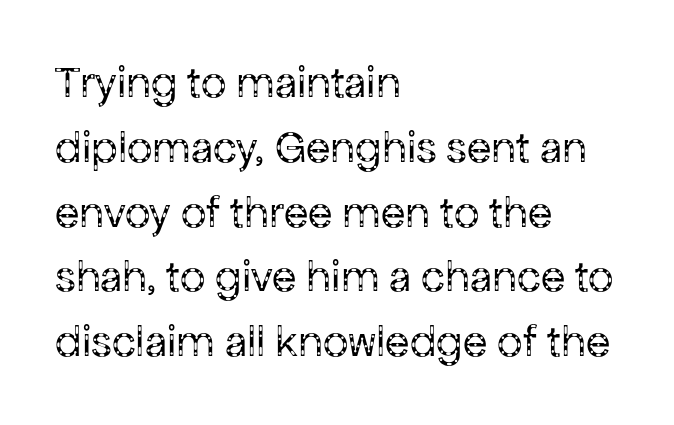
Do the characters align in a grid? No, the font is proportional. If you drew a line through each stem, it would be perfectly vertical. What's the leading like? Ordinary, nothing unusual. I'd call this a sans setting — the letters go barefoot.
